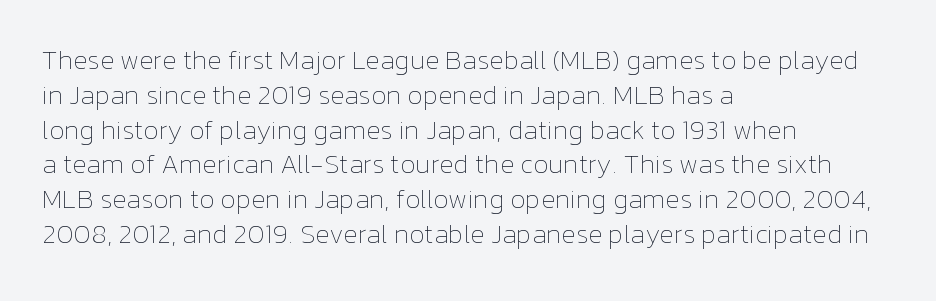
This sample keeps an unexceptional amount of space between lines. Characters remain perfectly vertical along every line. The gap between lines stays unmarked. Is this a heavy cut? Hardly; it is regular or lighter.
